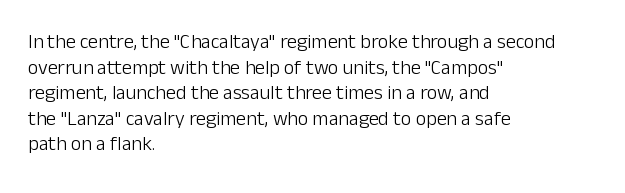
Q: Is the text bold? A: No.
Q: Is the text italic (slanted)? A: No, it is upright.
Q: Is the text underlined? A: No.
Q: How is the paragraph aligned? A: Left-aligned.
Q: Is the spacing between letters normal or unusually wide? A: Normal.
Q: Is the spacing between lines tight, normal or loose? A: Normal.
